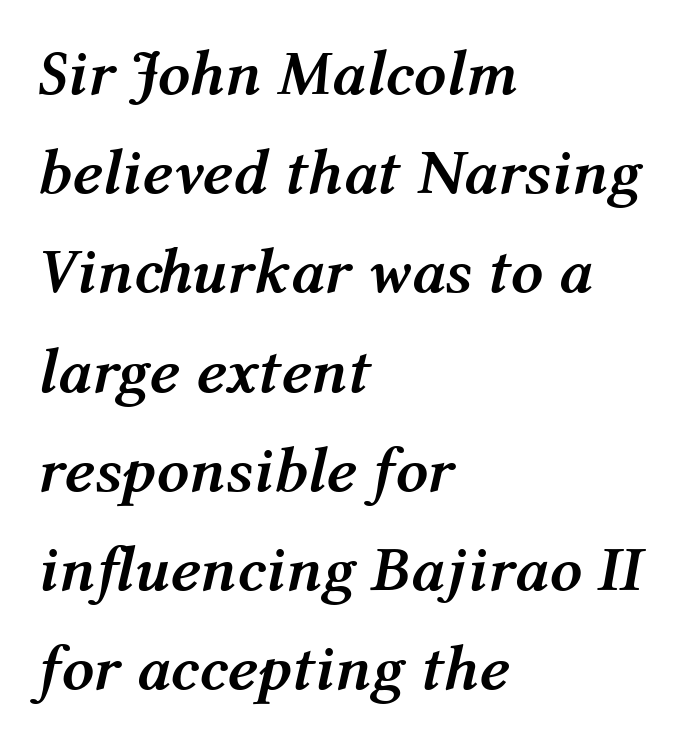
Students, observe: this is what conventionally led text looks like. Caption: multi-line text, flush left, ragged right. The type is set solid horizontally, with unmodified tracking. The characters look thick and weighty, a clear bold.
